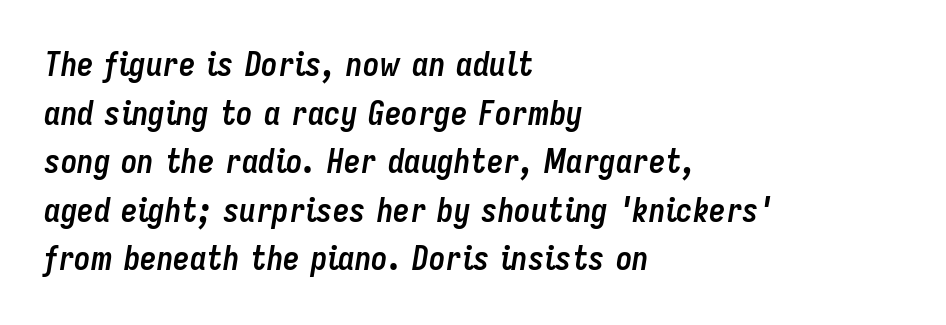
{"italic": "yes", "lean": "right", "slant_degrees": 9, "bold": "yes", "weight": "semibold", "width": "condensed", "stroke_contrast": "low", "x_height": "medium", "monospaced": "no", "underline": "no", "align": "left", "line_spacing": "normal", "line_spacing_ratio": 1.47, "letter_spacing": "normal", "letter_spacing_em": 0.0, "glyph_px": 33}
